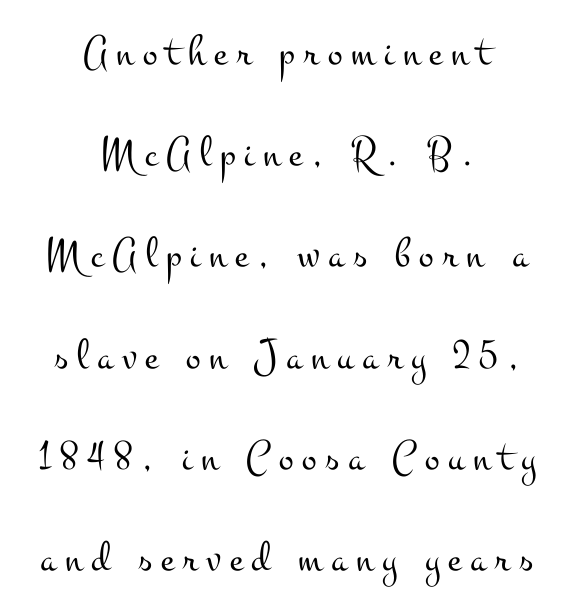
Q: Is the text bold? A: No.
Q: Is the text italic (slanted)? A: Yes.
Q: Is the text underlined? A: No.
Q: How is the paragraph aligned? A: Centered.
Q: Is the spacing between letters normal or unusually wide? A: Unusually wide.
Q: Is the spacing between lines tight, normal or loose? A: Loose.
Q: Width (condensed, normal, or wide)? A: Wide.
Q: Stroke contrast? A: Medium.
Q: x-height? A: Small.
Q: Monospaced? A: No.
